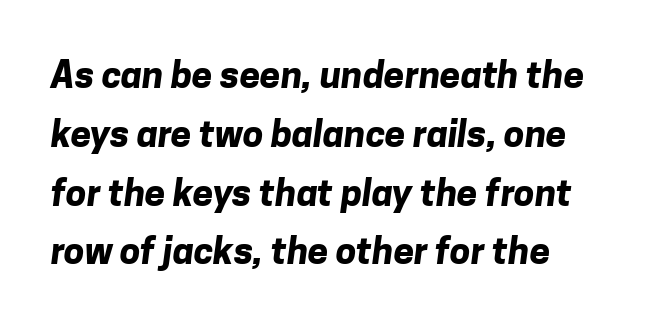
Q: Is the text bold? A: Yes.
Q: Is the typeface a serif or a sans-serif typeface? A: Sans-serif.
Q: Is the text underlined? A: No.
Q: How is the paragraph aligned? A: Left-aligned.
Q: Is the spacing between letters normal or unusually wide? A: Normal.
Q: Is the spacing between lines tight, normal or loose? A: Normal.
Q: Width (condensed, normal, or wide)? A: Normal.
Q: Stroke contrast? A: Low.
Q: x-height? A: Medium.
Q: Monospaced? A: No.
